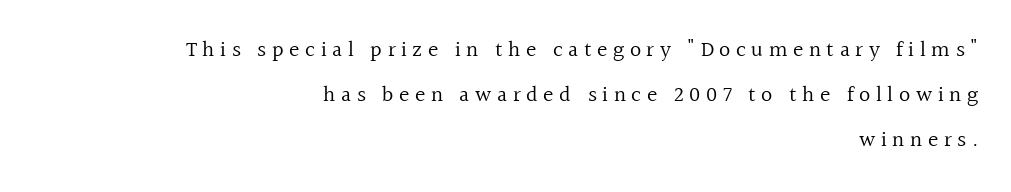
Vertically, the passage feels expansive, rows floating well apart. Words float on clear page, feet unadorned. The type is letterspaced generously, with wide tracking. Stems here are at most as thick as an everyday book face. The rag falls on the left side of this text block. Every character sits straight up, as roman type does.
